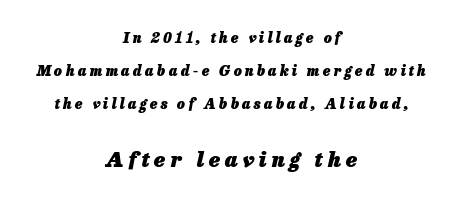
Q: Is the text bold? A: Yes.
Q: Is the text italic (slanted)? A: Yes, it leans right by about 13 degrees.
Q: Is the text underlined? A: No.
Q: How is the paragraph aligned? A: Centered.
Q: Is the spacing between letters normal or unusually wide? A: Unusually wide.
Q: Is the spacing between lines tight, normal or loose? A: Loose.
Q: Which block of text is set in a larger size, the first (top) or the second (bottom)? A: The second (bottom) one.
